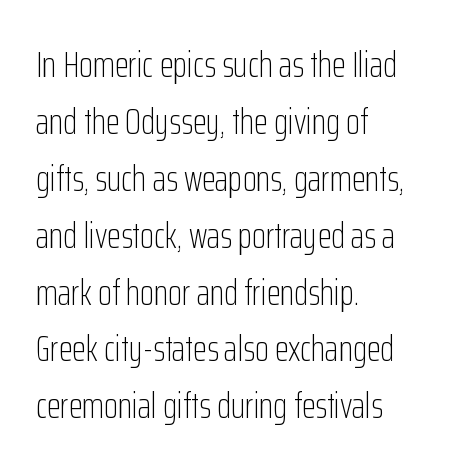
{"serif": "no", "italic": "no", "bold": "no", "weight": "light", "width": "condensed", "stroke_contrast": "low", "x_height": "medium", "monospaced": "no", "underline": "no", "align": "left", "line_spacing": "normal", "line_spacing_ratio": 1.58, "letter_spacing": "normal", "letter_spacing_em": 0.0, "glyph_px": 36}
